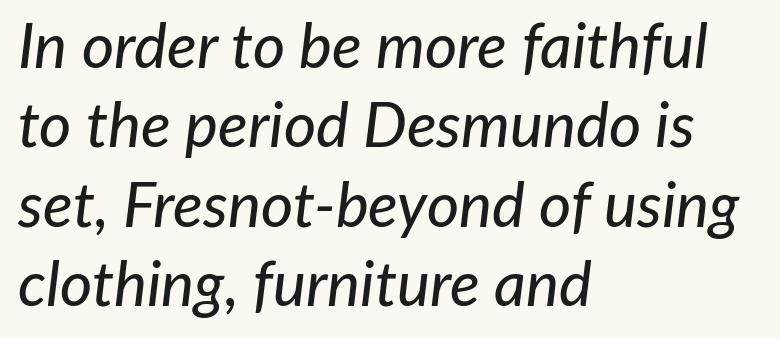
{"italic": "yes", "lean": "right", "slant_degrees": 7, "width": "normal", "stroke_contrast": "low", "x_height": "medium", "monospaced": "no", "underline": "no", "align": "left", "line_spacing": "normal", "line_spacing_ratio": 1.28, "letter_spacing": "normal", "letter_spacing_em": 0.0, "glyph_px": 62}
